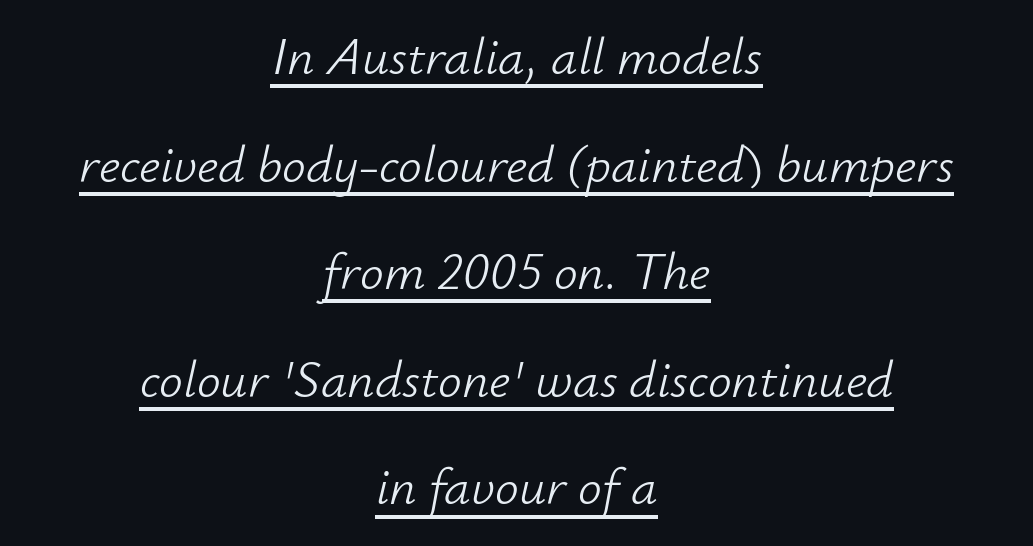
The letterforms sit shoulder to shoulder at normal distance. The lettering is marked with a stroke running underneath it. The passage shown is typed in a proportional face where columns would drift. These glyphs show unthickened strokes, regular width or finer. A great deal of white space separates one row of letters from the next. Neither beginnings nor endings align; midpoints do.
